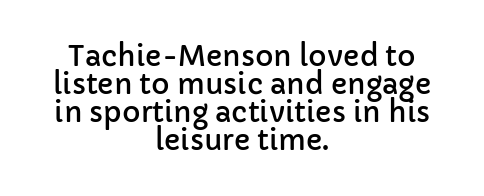
How are the letters spaced? Ordinarily, with no added tracking. In CSS terms this would be text-align: center. No italicization has been applied; the sample stays upright. The typeface chosen for these lines omits serifs. Regarding leading, the lines here are crowded together.
